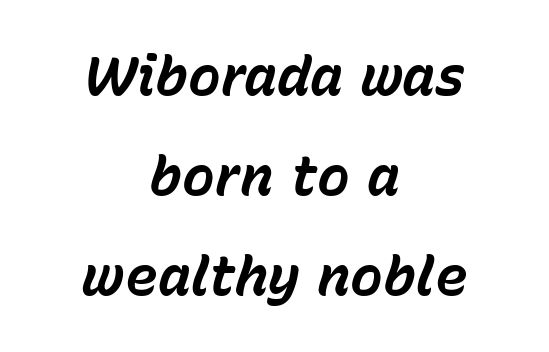
The paragraph shown floats in the horizontal middle. The letters advance in unequal steps, a hallmark of proportional type. Default kerning and tracking; the words read as compact shapes. Just letters on the line, the space beneath them empty.
